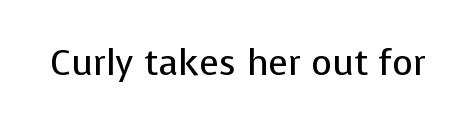
The image shows 36 px regular-weight sans-serif type, upright; set normal letter spacing, not underlined; low stroke contrast and a medium x-height.
